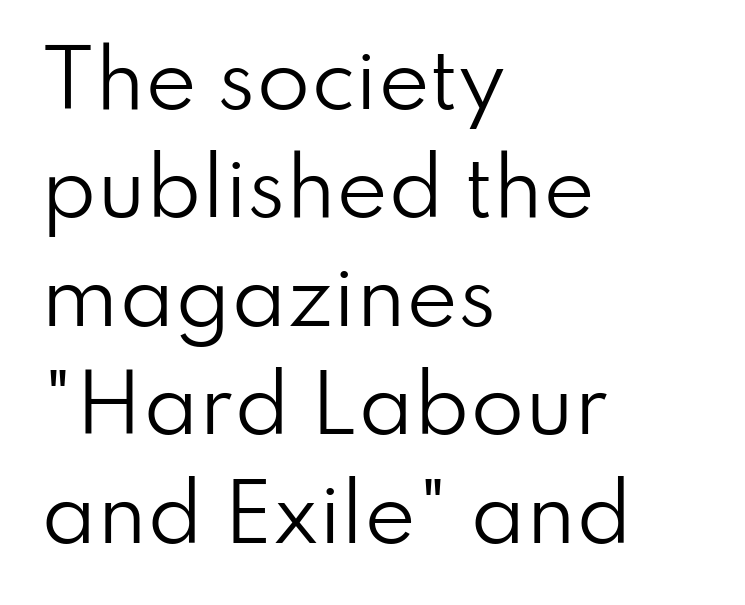
Q: Is the text bold? A: No.
Q: Is the text italic (slanted)? A: No, it is upright.
Q: Is the typeface a serif or a sans-serif typeface? A: Sans-serif.
Q: Is the text underlined? A: No.
Q: How is the paragraph aligned? A: Left-aligned.
Q: Is the spacing between letters normal or unusually wide? A: Normal.
Q: Is the spacing between lines tight, normal or loose? A: Normal.
Q: Width (condensed, normal, or wide)? A: Normal.
Q: Stroke contrast? A: Low.
Q: x-height? A: Small.
Q: Monospaced? A: No.
